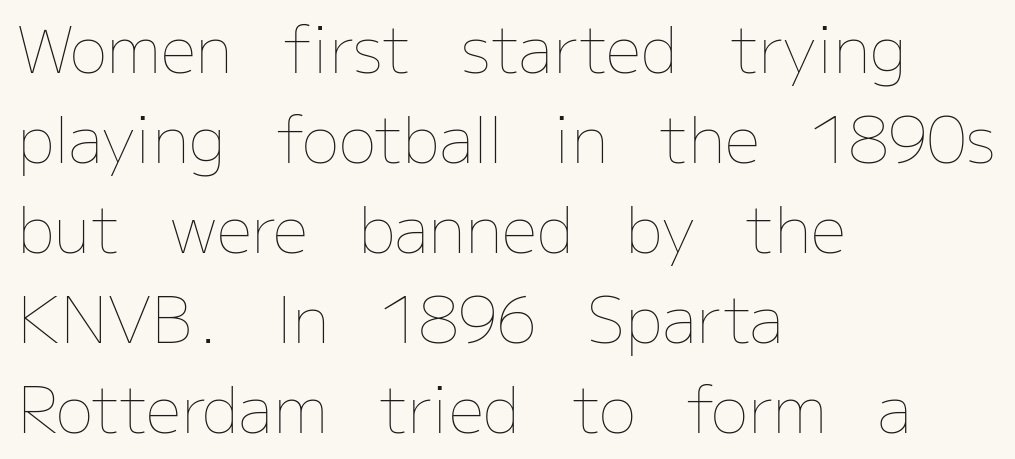
Stroke mass is kept to a normal reading level or below. Quick note: not italic, upright. This sample uses plain, unmodified letter spacing. This sample keeps an unexceptional amount of space between lines. A student would call this left alignment; a typographer would say flush left, rag right. The passage shown is typed in a proportional face where columns would drift.
